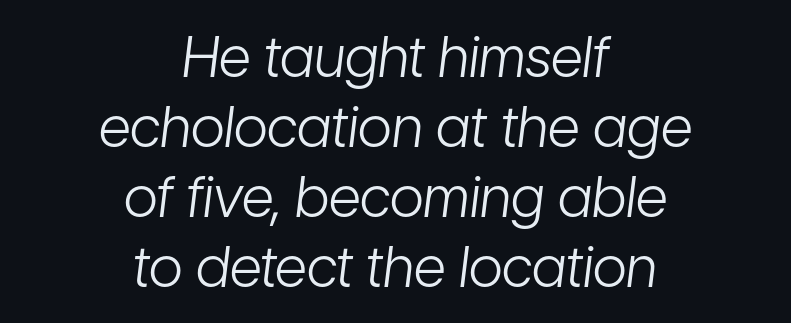
Q: Is the text bold? A: No.
Q: Is the text italic (slanted)? A: Yes, it leans right by about 7 degrees.
Q: Is the text underlined? A: No.
Q: How is the paragraph aligned? A: Centered.
Q: Is the spacing between letters normal or unusually wide? A: Normal.
Q: Is the spacing between lines tight, normal or loose? A: Normal.
Q: Width (condensed, normal, or wide)? A: Condensed.
Q: Stroke contrast? A: Low.
Q: x-height? A: Medium.
Q: Monospaced? A: No.
